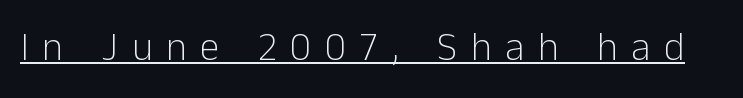
The image shows 40 px light sans-serif type, upright; set unusually wide letter spacing (+0.34 em), underlined; low stroke contrast and a medium x-height.
